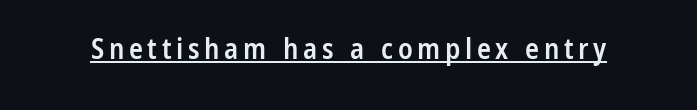
The image shows 29 px semibold, condensed sans-serif type, upright; set underlined; low stroke contrast and a medium x-height.
